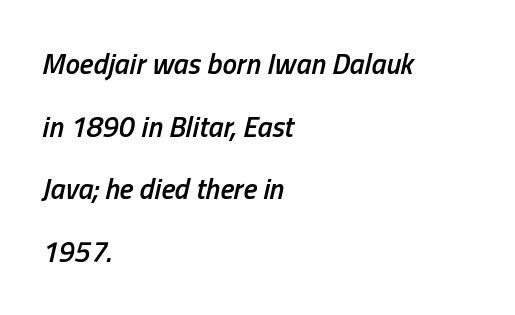
Q: Is the text bold? A: Semi-bold.
Q: Is the text italic (slanted)? A: Yes, it leans right by about 13 degrees.
Q: Is the text underlined? A: No.
Q: How is the paragraph aligned? A: Left-aligned.
Q: Is the spacing between letters normal or unusually wide? A: Normal.
Q: Is the spacing between lines tight, normal or loose? A: Loose.
Q: Width (condensed, normal, or wide)? A: Condensed.
Q: Stroke contrast? A: Low.
Q: x-height? A: Medium.
Q: Monospaced? A: No.
